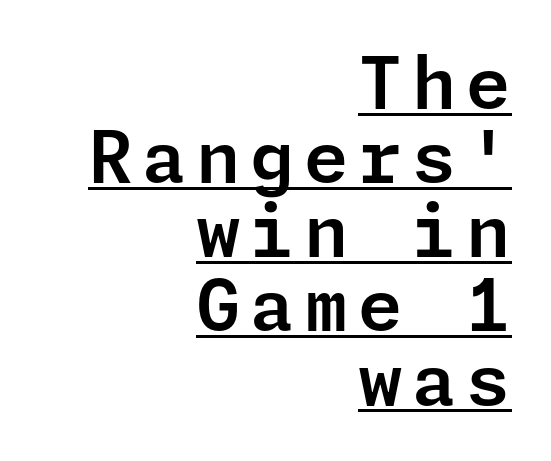
{"serif": "no", "italic": "no", "width": "normal", "stroke_contrast": "low", "x_height": "medium", "underline": "yes", "align": "right", "line_spacing": "tight", "line_spacing_ratio": 1.03, "glyph_px": 72}
